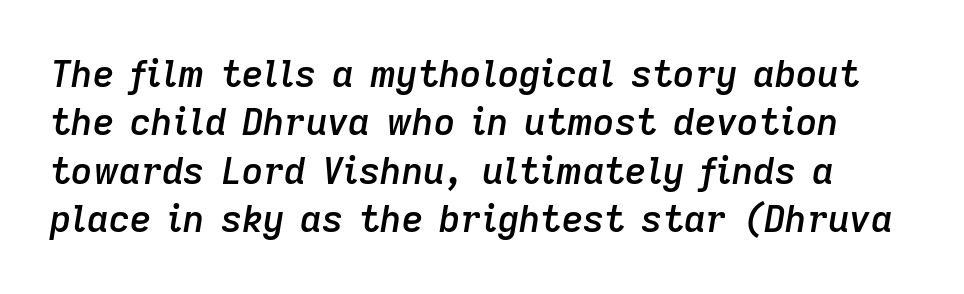
The image shows 37 px semibold type, italic (leaning right); set normal line spacing (1.31x), normal letter spacing, not underlined; low stroke contrast and a medium x-height.
